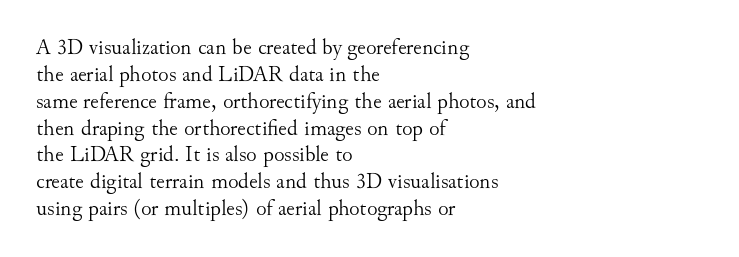
Honestly, the letter spacing is just normal — you wouldn't notice it. A student would call this left alignment; a typographer would say flush left, rag right. The font sits on the lighter half of the weight spectrum, regular included. Just letters on the line, the space beneath them empty.
